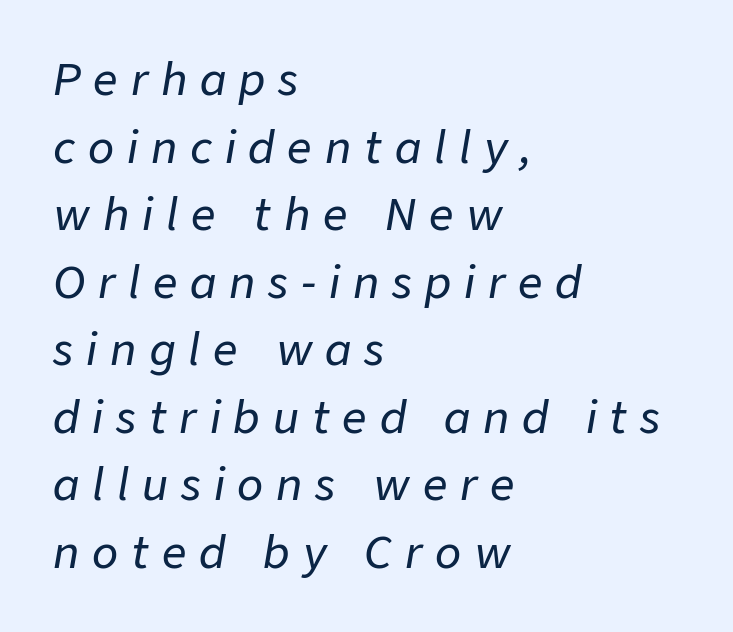
The image shows 43 px text type, italic (leaning right); set left-aligned, normal line spacing (1.57x), unusually wide letter spacing (+0.3 em), not underlined; low stroke contrast and a medium x-height.
